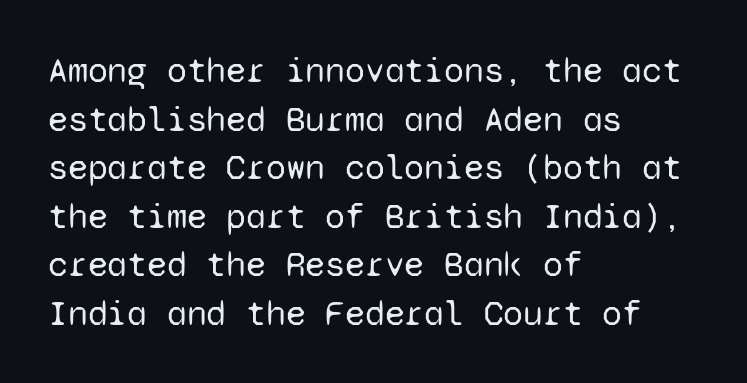
The image shows 36 px regular-weight sans-serif type, upright, monospaced; set left-aligned, normal line spacing (1.35x), normal letter spacing, not underlined; low stroke contrast and a medium x-height.
